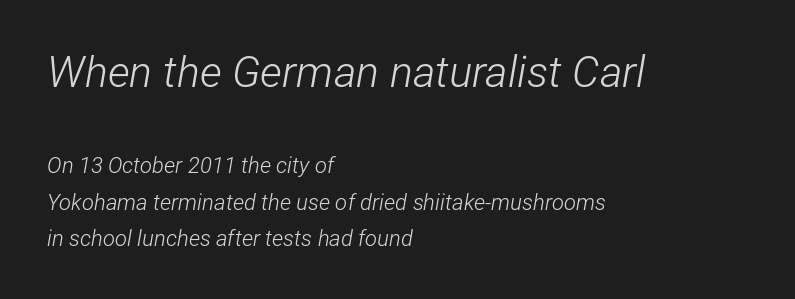
The image shows 43 px light, condensed type, italic (leaning right); set left-aligned, normal line spacing (1.65x), normal letter spacing, not underlined; the first (top) block is 1.95x larger; low stroke contrast and a medium x-height.
